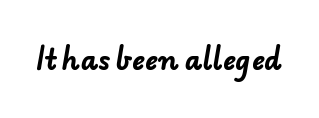
{"bold": "yes", "underline": "no", "letter_spacing": "normal", "letter_spacing_em": 0.0, "glyph_px": 27}
